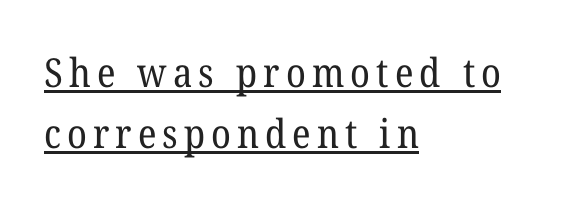
The image shows 40 px regular-weight serif type; set left-aligned, normal line spacing (1.53x), underlined; low stroke contrast and a medium x-height.
